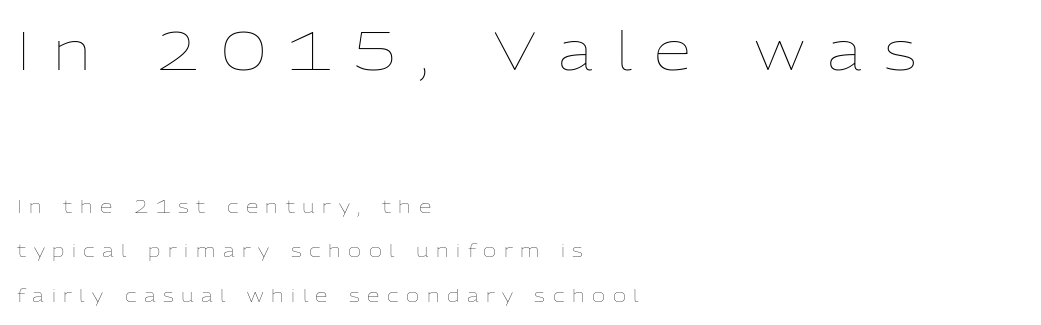
If you drew a ruler down the left edge, every line would touch it. The emphasis by scale lands on block number one, above. Here the glyphs are tracked loosely, breaking word shapes into spaced letters. Unbolded letterforms with no extra heft. The typography opts for an upright posture over an oblique one. Unmarked baselines from the first word to the last.
